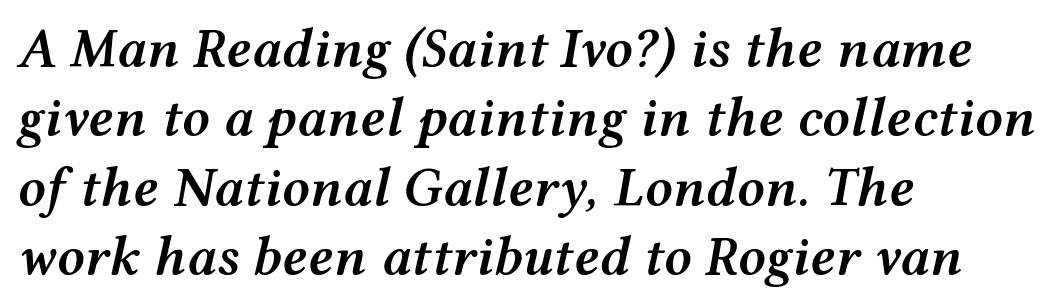
Anything drawn beneath the words? Only blank space. On the weight axis this lands at semibold, roughly 600. The letters advance in unequal steps, a hallmark of proportional type. There's an unmistakable incline to the writing here. Quick note: interline space is typical.
